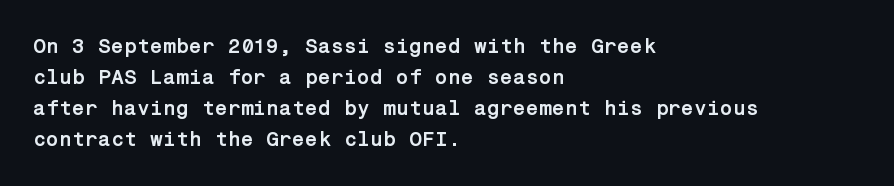
Q: Is the text bold? A: Yes.
Q: Is the text italic (slanted)? A: No, it is upright.
Q: Is the text underlined? A: No.
Q: How is the paragraph aligned? A: Left-aligned.
Q: Is the spacing between letters normal or unusually wide? A: Normal.
Q: Is the spacing between lines tight, normal or loose? A: Normal.
